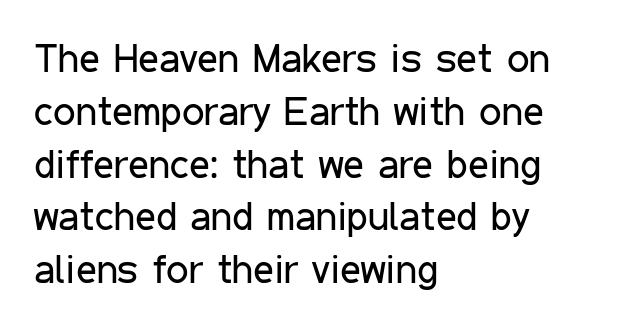
The image shows 40 px regular-weight, condensed sans-serif type, upright; set left-aligned, normal line spacing (1.32x), normal letter spacing, not underlined; low stroke contrast and a medium x-height.
